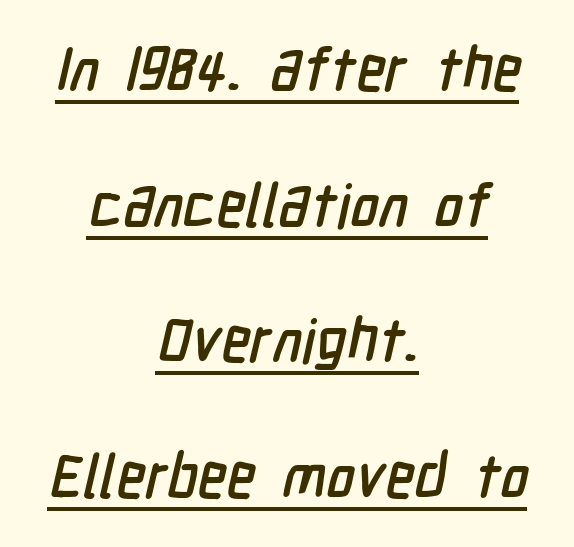
The image shows 60 px condensed sans-serif type; set centered, loose line spacing (2.26x), normal letter spacing, underlined; low stroke contrast and a medium x-height.
